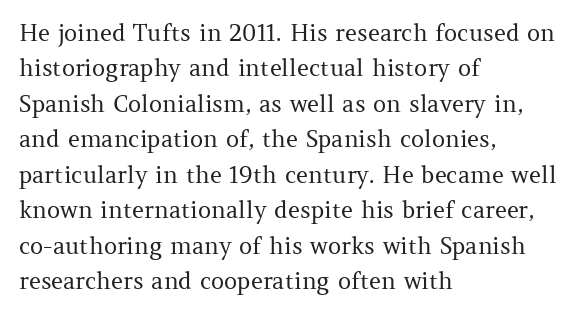
Q: Is the text bold? A: No.
Q: Is the text italic (slanted)? A: No, it is upright.
Q: Is the text underlined? A: No.
Q: How is the paragraph aligned? A: Left-aligned.
Q: Is the spacing between letters normal or unusually wide? A: Normal.
Q: Is the spacing between lines tight, normal or loose? A: Normal.
